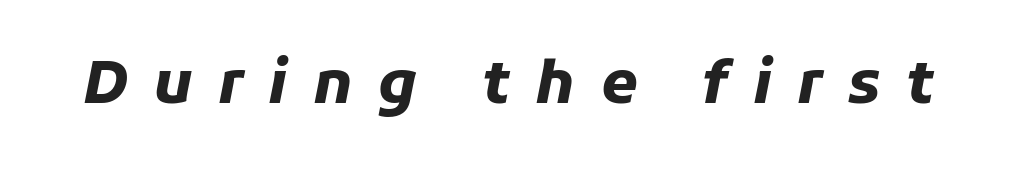
The baseline area is clear. Each word looks stretched out because of the extra space between its letters. There's an unmistakable incline to the writing here. The passage shown is typed in a proportional face where columns would drift. Strokes here are thick enough to call this a true bold.
